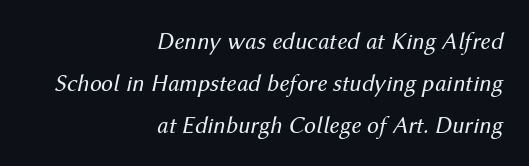
Q: Is the text bold? A: No.
Q: Is the text italic (slanted)? A: Yes, it leans right by about 12 degrees.
Q: Is the text underlined? A: No.
Q: How is the paragraph aligned? A: Right-aligned.
Q: Is the spacing between letters normal or unusually wide? A: Normal.
